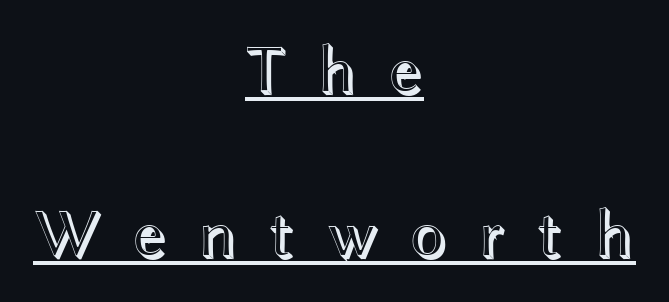
The image shows 68 px wide type, upright; set centered, loose line spacing (2.41x), unusually wide letter spacing (+0.45 em), underlined; a medium x-height.
